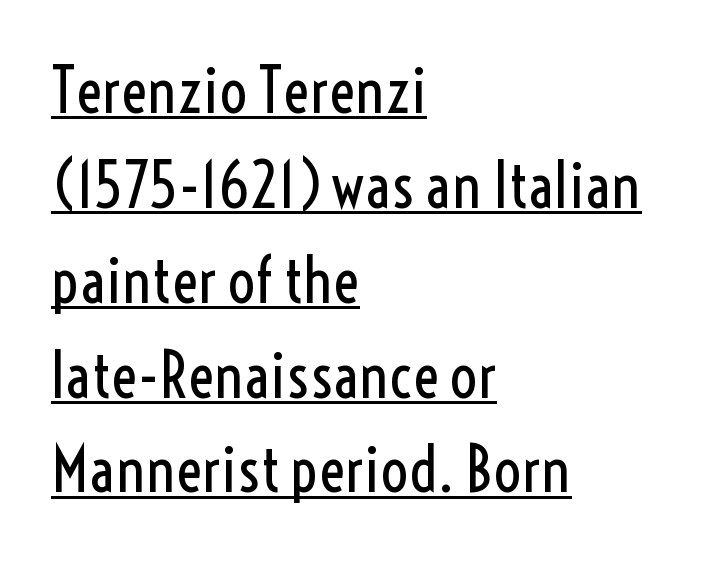
The letters look calm and open, with moderate or lighter stems. The face used here is a sans, in the tradition of grotesques and geometrics. Varying glyph widths throughout — classic text-font behaviour. Descenders here cross a horizontal rule under the line. The leading is moderate, giving the passage an even texture.
